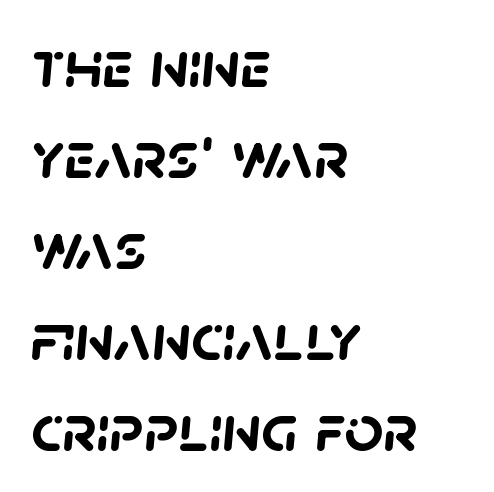
Is the type bold? Yes — the strokes are clearly thick and heavy. The letterforms sit shoulder to shoulder at normal distance. Unlike a traditional serif, this face leaves its strokes unadorned. The rendering uses a moderate line-height, typical for paragraphs. This sample is left-justified, so line endings fall wherever the words run out. Character widths vary here, with narrow letters taking less room than wide ones.
